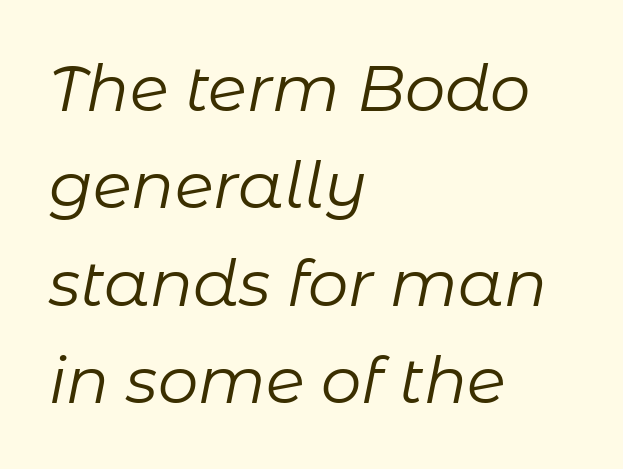
{"italic": "yes", "lean": "right", "slant_degrees": 11, "bold": "no", "weight": "regular", "width": "normal", "stroke_contrast": "low", "x_height": "medium", "monospaced": "no", "underline": "no", "align": "left", "line_spacing": "normal", "line_spacing_ratio": 1.52, "letter_spacing": "normal", "letter_spacing_em": 0.0, "glyph_px": 64}
